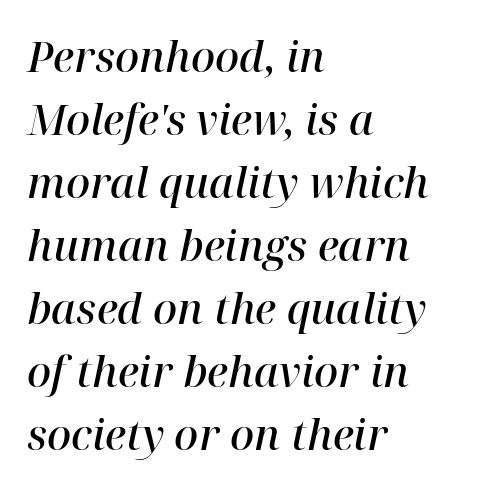
Does the copy run flush right? No — it runs flush left. A bare baseline throughout the passage. Each letter's strokes conclude with small projecting serifs. Is this a fixed-width face? No — the glyphs have proportional, varying widths.
